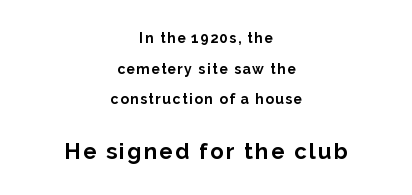
Q: Is the text bold? A: Yes.
Q: Is the text italic (slanted)? A: No, it is upright.
Q: Is the text underlined? A: No.
Q: How is the paragraph aligned? A: Centered.
Q: Is the spacing between lines tight, normal or loose? A: Loose.
Q: Which block of text is set in a larger size, the first (top) or the second (bottom)? A: The second (bottom) one.
